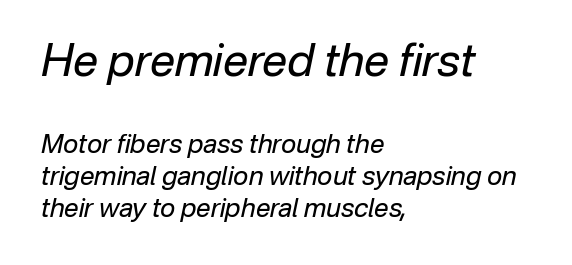
The image shows 45 px regular-weight type, italic (leaning right); set left-aligned, line spacing 1.23x, normal letter spacing, not underlined; the first (top) block is 1.73x larger; low stroke contrast and a medium x-height.
